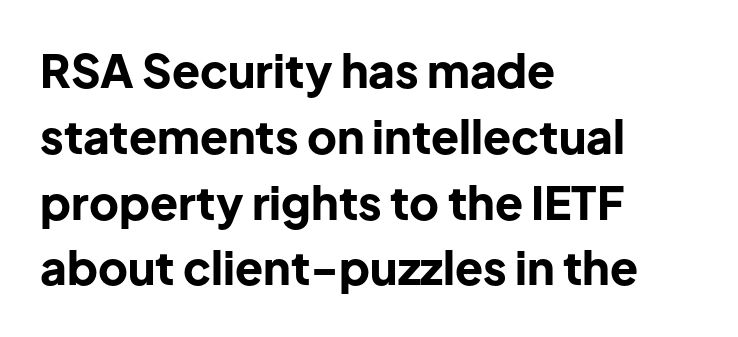
The image shows 46 px bold sans-serif type, upright; set left-aligned, normal line spacing (1.43x), normal letter spacing, not underlined; low stroke contrast and a medium x-height.
